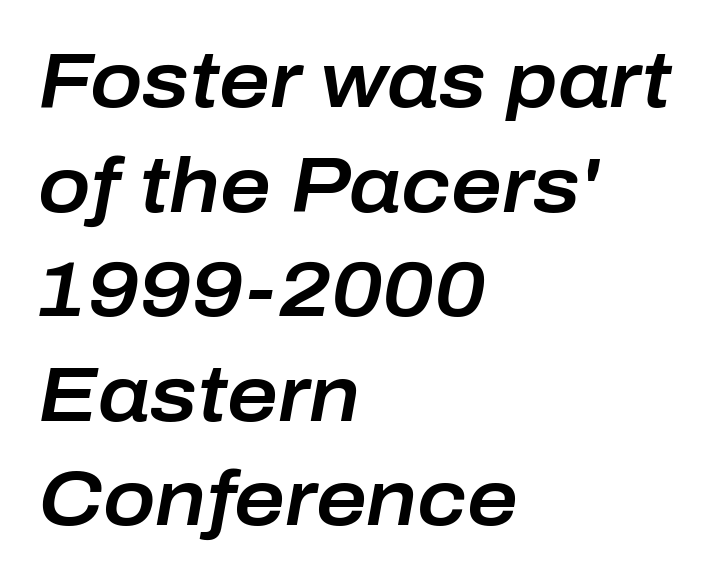
The lettering tilts uniformly, giving the passage an italic look. Think of a printed novel: that variable character pitch is what you see here. Horizontal bands of white between lines are of average thickness. Horizontally, the lines are justified to the leading edge only. In terms of letterspacing, this is plain default setting. The space directly below the letters is spotless.
